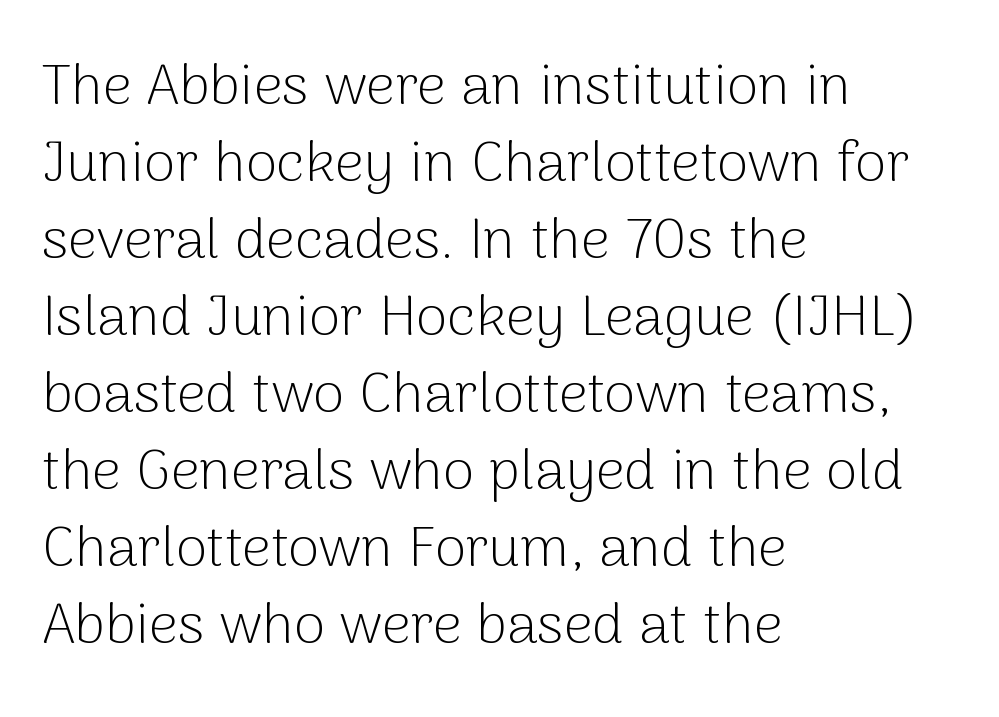
Serifs: no, the terminals of the letterforms are clean. The rendering uses natural spacing where letterforms have individual widths. The passage shown stacks its lines at a standard gap. Rule under the text: the space is simply empty.
